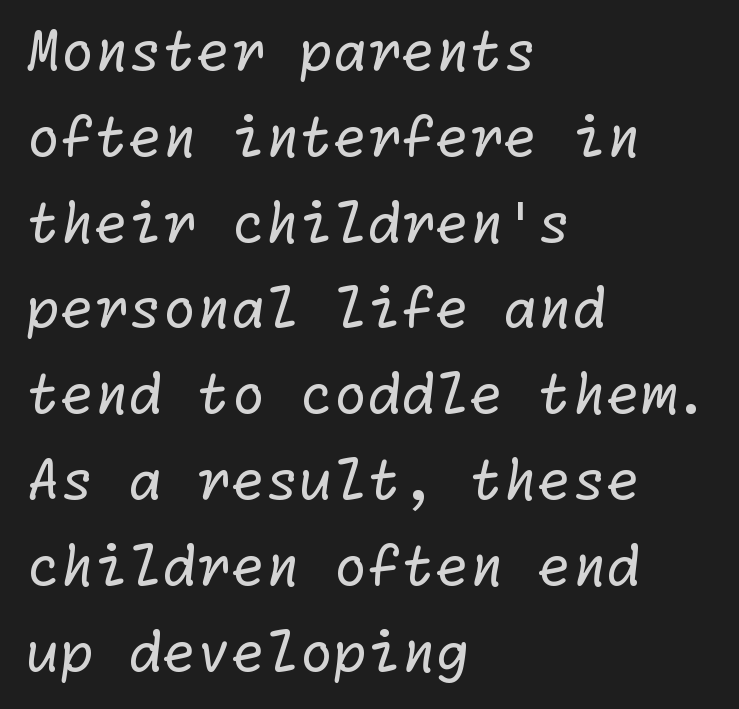
The font family rendered here belongs to the sans-serif group. Beneath every word, the page is bare. Normally led — the rows are evenly, conventionally spaced. Nobody touched the tracking dial on this one.
